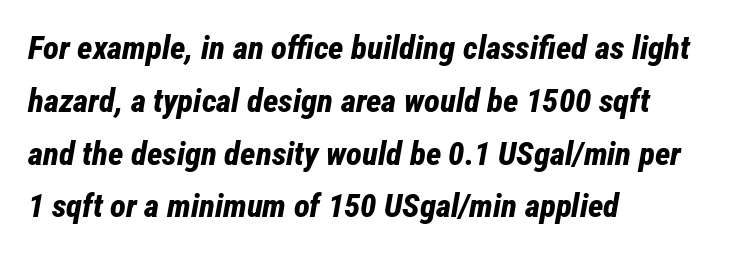
The image shows 33 px bold, condensed type, italic (leaning right); set left-aligned, normal line spacing (1.6x), normal letter spacing, not underlined; low stroke contrast and a medium x-height.
